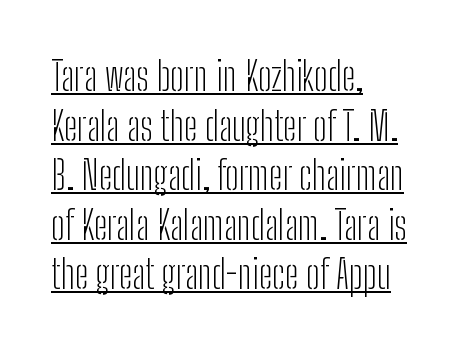
Q: Is the text bold? A: No.
Q: Is the text italic (slanted)? A: No, it is upright.
Q: Is the typeface a serif or a sans-serif typeface? A: Sans-serif.
Q: Is the text underlined? A: Yes.
Q: How is the paragraph aligned? A: Left-aligned.
Q: Is the spacing between letters normal or unusually wide? A: Normal.
Q: Width (condensed, normal, or wide)? A: Condensed.
Q: Stroke contrast? A: Low.
Q: x-height? A: Medium.
Q: Monospaced? A: No.
